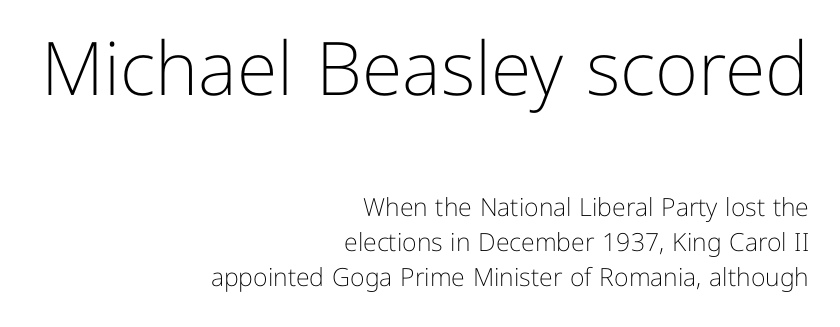
Regular leading. Weight: in the light-to-regular range. The area under the type is left untouched. Short and long lines alike share a common ending point at right. Bigger letters appear in the top chunk; the bottom chunk is reduced.
